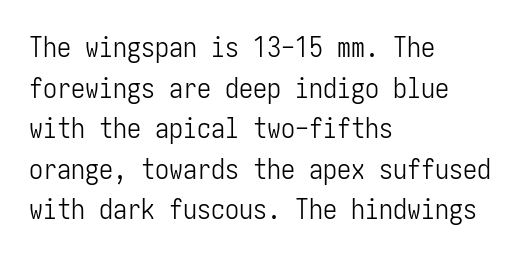
Q: Is the text bold? A: No.
Q: Is the text italic (slanted)? A: No, it is upright.
Q: Is the typeface a serif or a sans-serif typeface? A: Sans-serif.
Q: Is the text underlined? A: No.
Q: How is the paragraph aligned? A: Left-aligned.
Q: Is the spacing between letters normal or unusually wide? A: Normal.
Q: Is the spacing between lines tight, normal or loose? A: Normal.
Q: Width (condensed, normal, or wide)? A: Condensed.
Q: Stroke contrast? A: Low.
Q: x-height? A: Medium.
